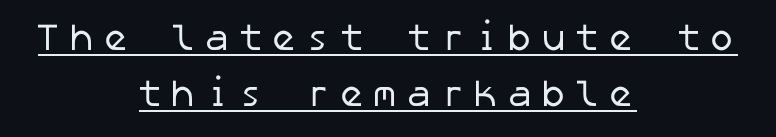
Q: Is the text bold? A: No.
Q: Is the typeface a serif or a sans-serif typeface? A: Sans-serif.
Q: Is the text underlined? A: Yes.
Q: How is the paragraph aligned? A: Centered.
Q: Is the spacing between letters normal or unusually wide? A: Unusually wide.
Q: Is the spacing between lines tight, normal or loose? A: Normal.
Q: Width (condensed, normal, or wide)? A: Normal.
Q: Stroke contrast? A: Low.
Q: x-height? A: Medium.
